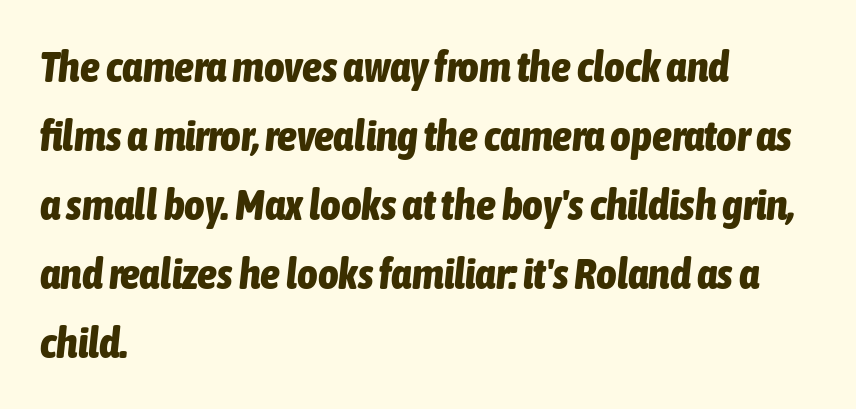
The image shows 44 px bold, condensed type, italic (leaning right); set left-aligned, normal line spacing (1.57x), normal letter spacing, not underlined; low stroke contrast and a medium x-height.
